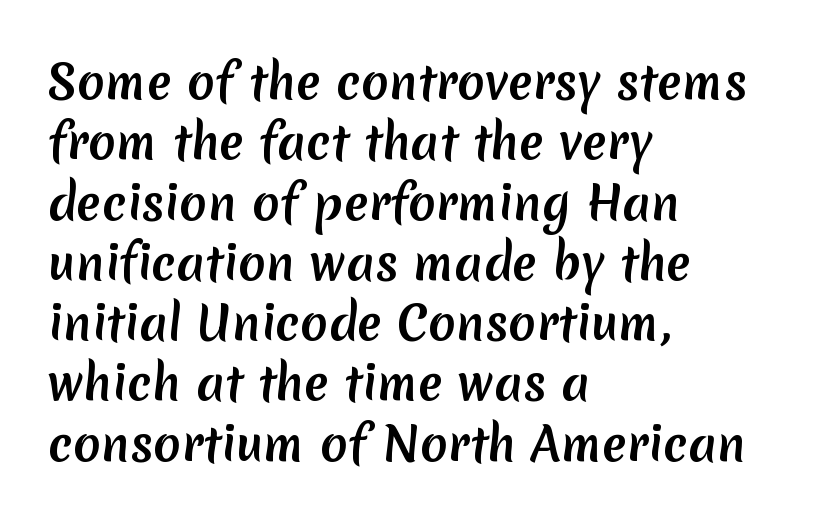
{"serif": "no", "bold": "yes", "weight": "semibold", "width": "normal", "stroke_contrast": "low", "x_height": "medium", "monospaced": "no", "underline": "no", "align": "left", "line_spacing": "normal", "line_spacing_ratio": 1.31, "letter_spacing": "normal", "letter_spacing_em": 0.0, "glyph_px": 46}
